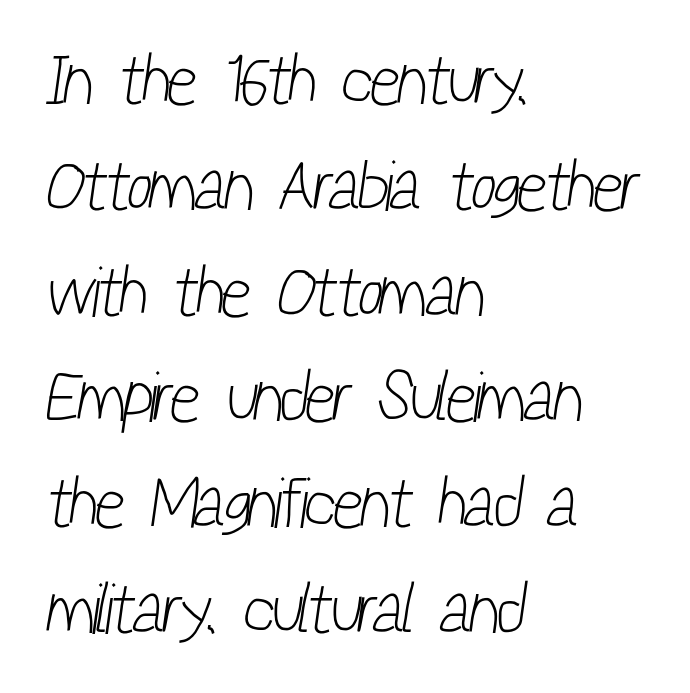
{"serif": "no", "bold": "no", "weight": "light", "width": "condensed", "stroke_contrast": "low", "x_height": "medium", "monospaced": "no", "underline": "no", "align": "left", "line_spacing": "normal", "line_spacing_ratio": 1.49, "letter_spacing": "normal", "letter_spacing_em": 0.0, "glyph_px": 71}
